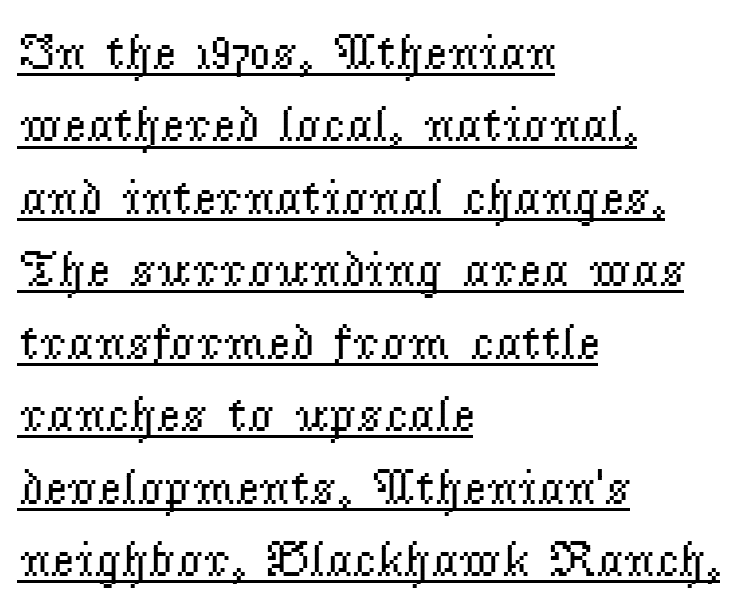
The image shows 51 px regular-weight serif type, upright; set left-aligned, normal line spacing (1.42x), normal letter spacing, underlined; low stroke contrast and a small x-height.
